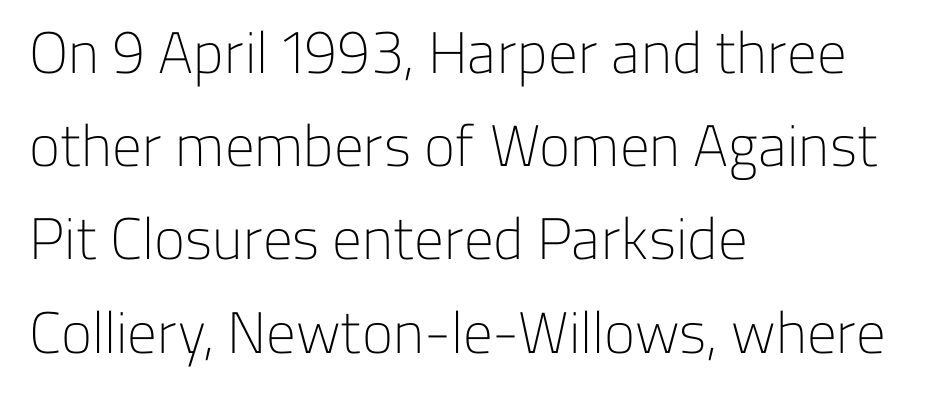
The image shows 59 px light sans-serif type, upright; set left-aligned, normal line spacing (1.58x), normal letter spacing, not underlined; low stroke contrast and a medium x-height.
